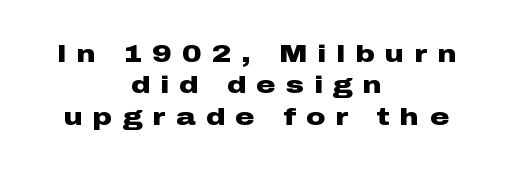
The line texture is sparse and dotted thanks to wide tracking. Does the weight exceed regular? Yes, all the way to bold. Tall strokes in this sample are plumb rather than angled. Centered paragraph, ragged on both sides.
